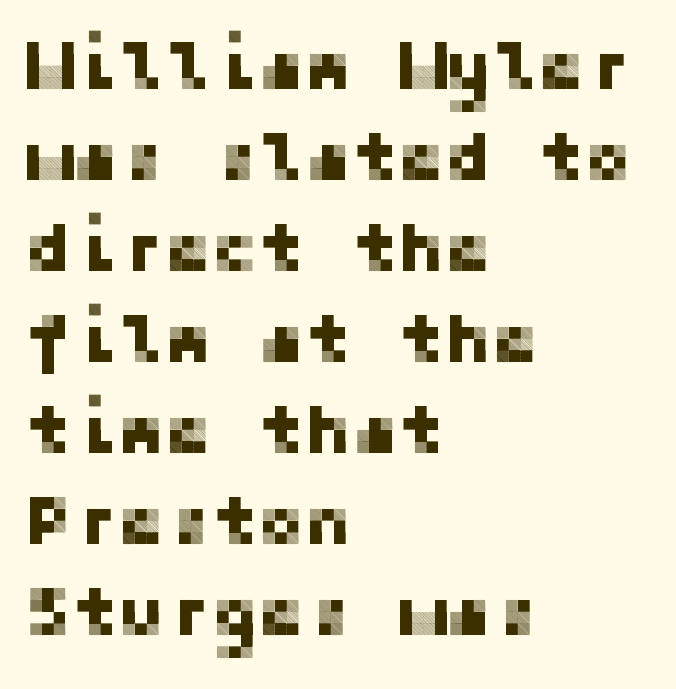
Q: Is the text italic (slanted)? A: No, it is upright.
Q: Is the typeface a serif or a sans-serif typeface? A: Sans-serif.
Q: Is the text underlined? A: No.
Q: How is the paragraph aligned? A: Left-aligned.
Q: Is the spacing between letters normal or unusually wide? A: Normal.
Q: Is the spacing between lines tight, normal or loose? A: Normal.
Q: Width (condensed, normal, or wide)? A: Normal.
Q: Stroke contrast? A: Low.
Q: x-height? A: Medium.
